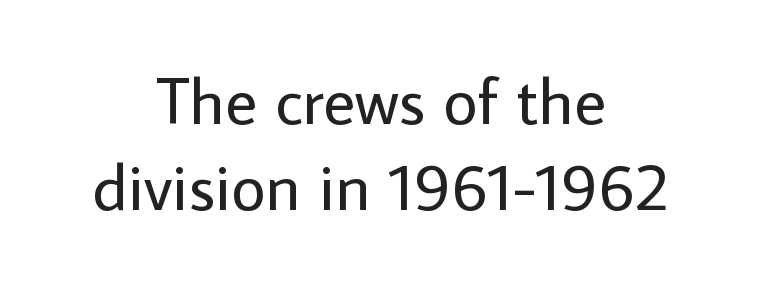
{"serif": "no", "italic": "no", "bold": "no", "weight": "regular", "width": "normal", "stroke_contrast": "low", "x_height": "medium", "monospaced": "no", "underline": "no", "align": "center", "line_spacing": "normal", "line_spacing_ratio": 1.29, "letter_spacing": "normal", "letter_spacing_em": 0.0, "glyph_px": 67}
